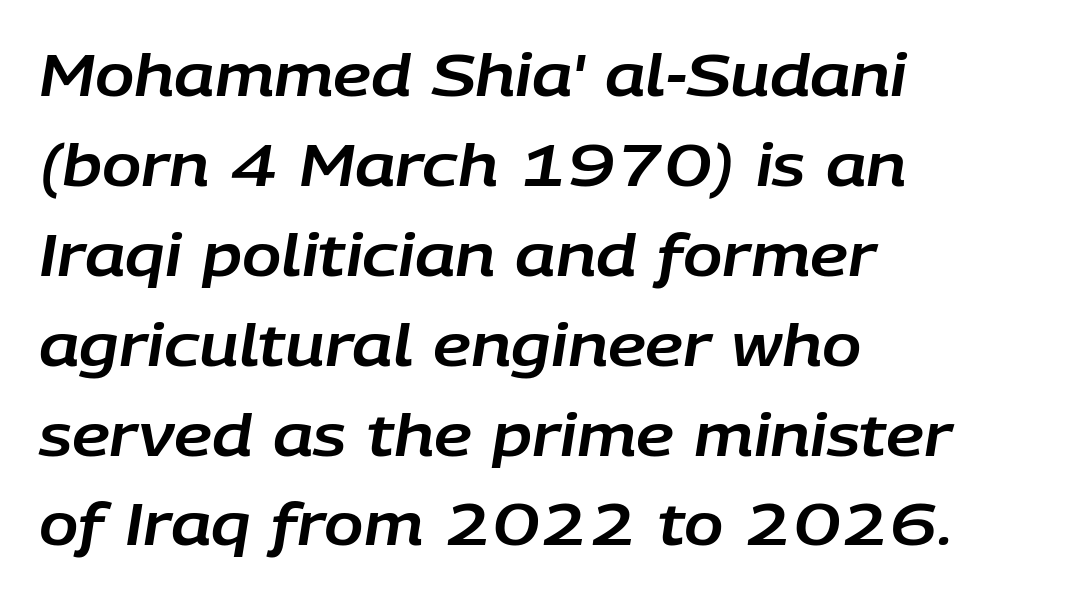
Q: Is the text italic (slanted)? A: Yes, it leans right by about 9 degrees.
Q: Is the text underlined? A: No.
Q: How is the paragraph aligned? A: Left-aligned.
Q: Is the spacing between letters normal or unusually wide? A: Normal.
Q: Is the spacing between lines tight, normal or loose? A: Normal.
Q: Width (condensed, normal, or wide)? A: Normal.
Q: Stroke contrast? A: Low.
Q: x-height? A: Large.
Q: Monospaced? A: No.
